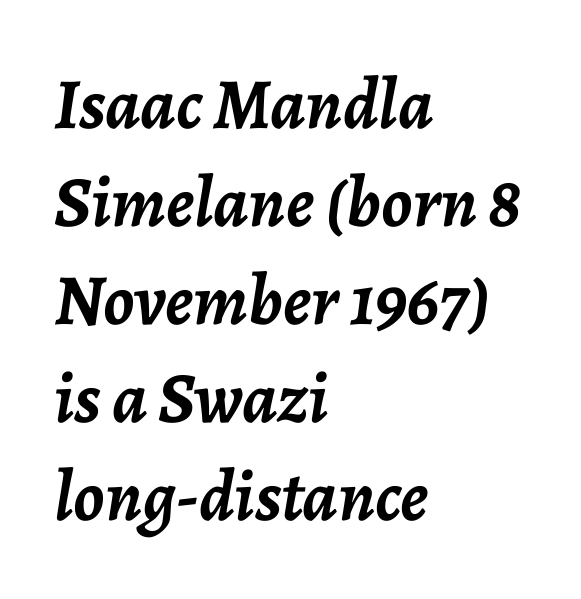
{"italic": "yes", "lean": "right", "slant_degrees": 7, "bold": "yes", "weight": "semibold", "width": "normal", "stroke_contrast": "low", "x_height": "medium", "monospaced": "no", "underline": "no", "align": "left", "line_spacing": "normal", "line_spacing_ratio": 1.36, "letter_spacing": "normal", "letter_spacing_em": 0.0, "glyph_px": 72}
